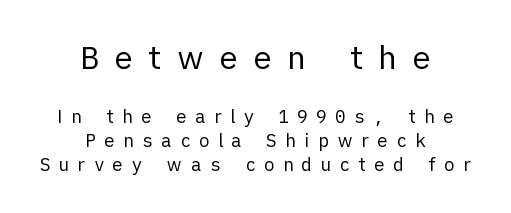
{"serif": "no", "italic": "no", "bold": "no", "weight": "regular", "width": "normal", "stroke_contrast": "low", "x_height": "medium", "monospaced": "no", "underline": "no", "align": "center", "line_spacing": "normal", "line_spacing_ratio": 1.33, "letter_spacing": "wide", "letter_spacing_em": 0.45, "larger_block": "first", "size_ratio": 1.78, "glyph_px": 32}
